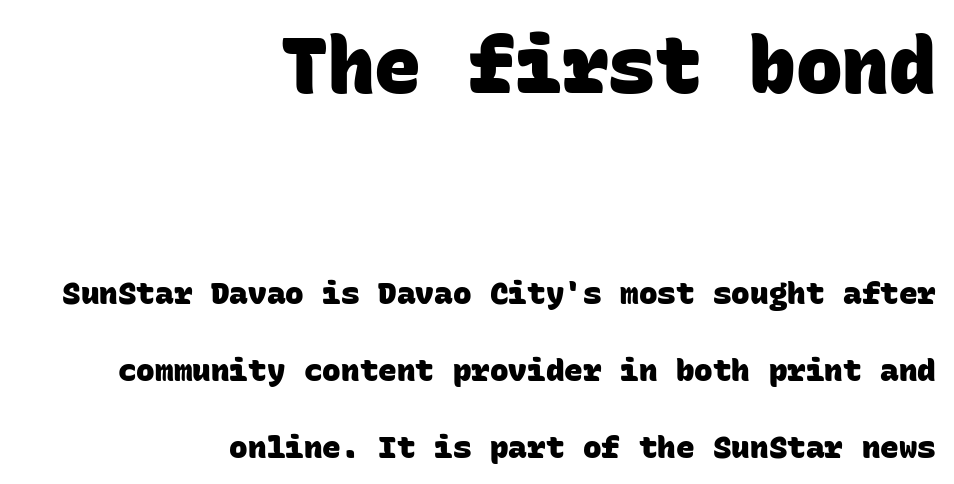
Horizontal bands of white between lines are thick stripes. The first block has been scaled up relative to the second. You can tell from the bare stems that sans-serif type was used. Inter-character spacing is left at the font's built-in metrics. Alignment: flush right. Here the designer chose a console-style face with uniform glyph widths.
